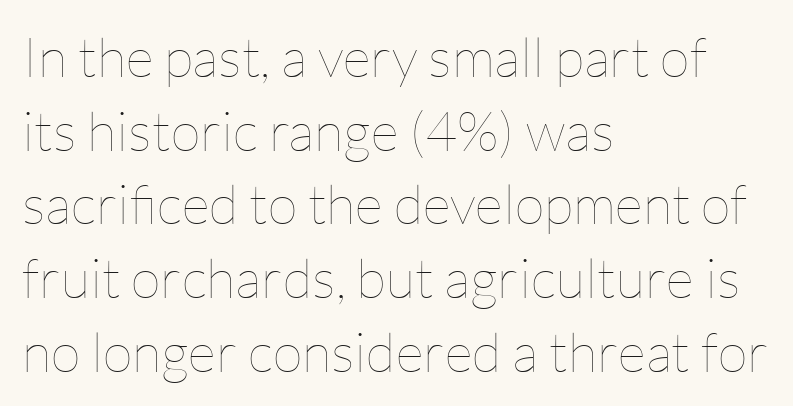
{"italic": "no", "bold": "no", "weight": "thin", "width": "normal", "stroke_contrast": "low", "x_height": "medium", "monospaced": "no", "underline": "no", "align": "left", "line_spacing": "normal", "line_spacing_ratio": 1.34, "letter_spacing": "normal", "letter_spacing_em": 0.0, "glyph_px": 55}
